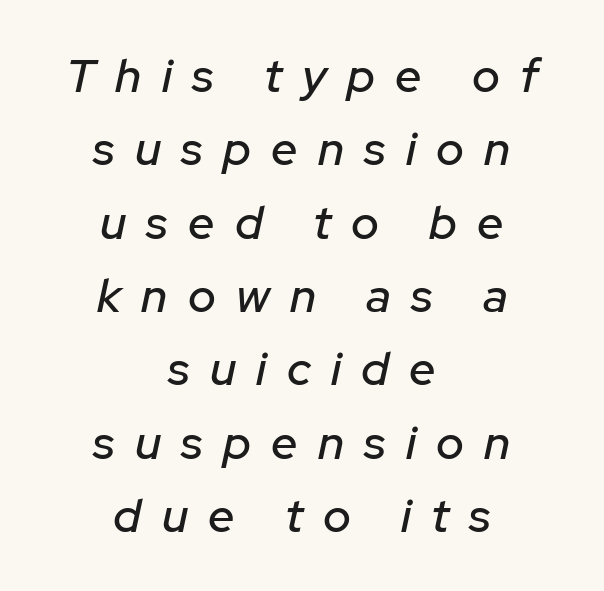
Glance below the letters and you will spot only blank space. The block of text has a typical density, with ordinary space between rows. Spacing verdict: proportional, widths tailored to each character. Is the type slanted? Yes — the strokes lean at a clear angle. The passage is arranged like a title page — every line centered. The horizontal fit of the characters is loose and conspicuously gappy.
